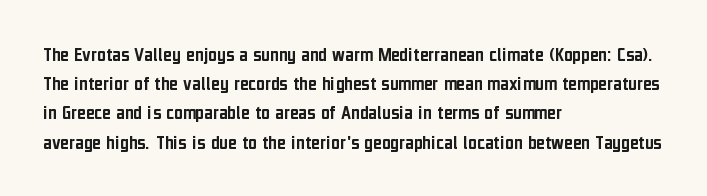
Each word holds together tightly as a unit, with standard inter-letter gaps. Left-aligned paragraph, ragged on the right. The vertical gap from one line to the next is medium. Nope, not italic — everything's standing straight. Check the space under the baseline: it is left empty.
